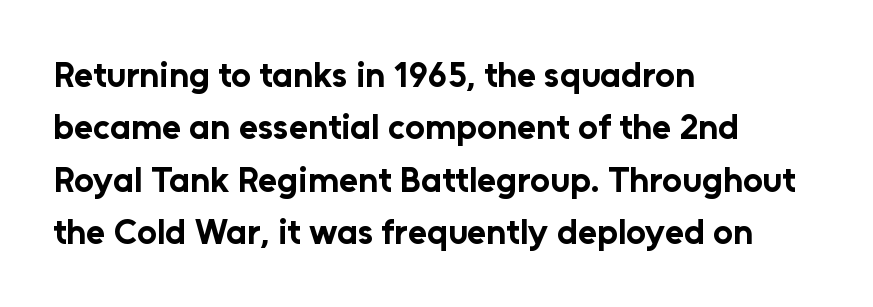
The passage is arranged the way most books set body copy — flush left. The space beneath each line is pristine and unruled. Are there feet on the stems? There aren't — it's a sans. There is no visible air inserted between adjacent glyphs. Nope, not italic — everything's standing straight. Note the varied advance widths — an 'i' is clearly narrower than an 'm'.
